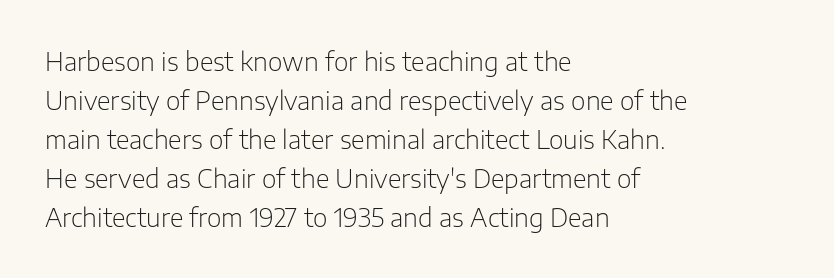
The space between consecutive lines is moderate. In terms of letterspacing, this is plain default setting. This rendering features lettering with no underline. Is the stroke heavy? The answer is a plain regular-or-lighter.
